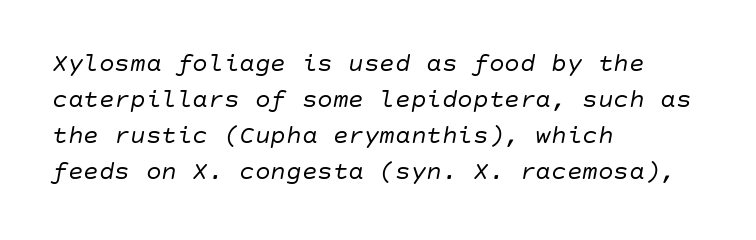
Q: Is the text bold? A: No.
Q: Is the text italic (slanted)? A: Yes, it leans right by about 10 degrees.
Q: Is the text underlined? A: No.
Q: How is the paragraph aligned? A: Left-aligned.
Q: Is the spacing between letters normal or unusually wide? A: Normal.
Q: Is the spacing between lines tight, normal or loose? A: Normal.
